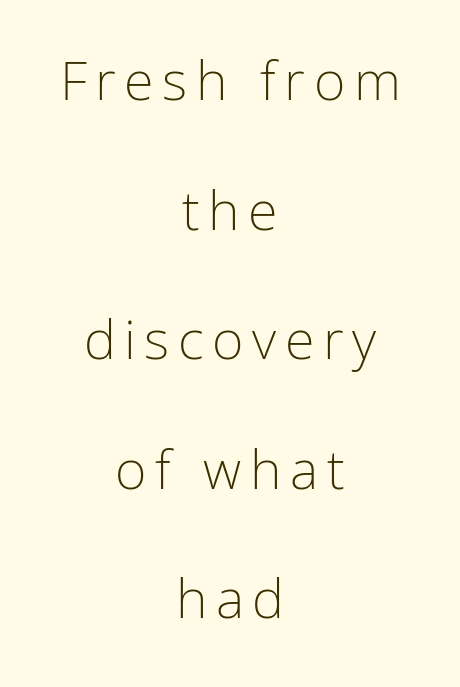
{"serif": "no", "italic": "no", "bold": "no", "weight": "light", "width": "condensed", "stroke_contrast": "low", "x_height": "medium", "monospaced": "no", "underline": "no", "align": "center", "line_spacing": "loose", "line_spacing_ratio": 2.4, "glyph_px": 54}
